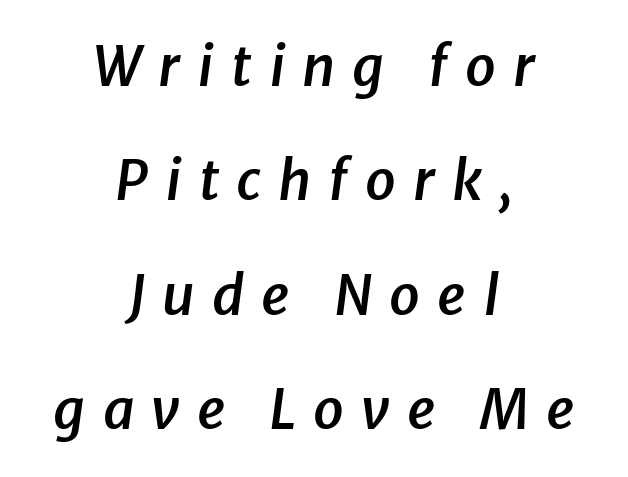
{"italic": "yes", "lean": "right", "slant_degrees": 8, "bold": "semi", "weight": "semibold", "width": "normal", "stroke_contrast": "low", "x_height": "medium", "monospaced": "no", "underline": "no", "align": "center", "line_spacing": "loose", "line_spacing_ratio": 2.08, "letter_spacing": "wide", "letter_spacing_em": 0.31, "glyph_px": 55}
